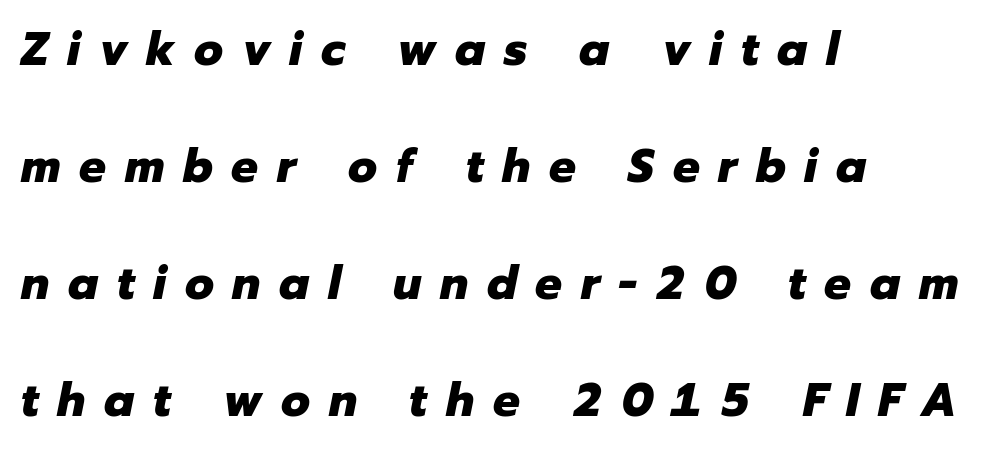
The image shows 47 px heavy type, italic (leaning right); set left-aligned, loose line spacing (2.49x), unusually wide letter spacing (+0.4 em), not underlined; low stroke contrast and a medium x-height.
